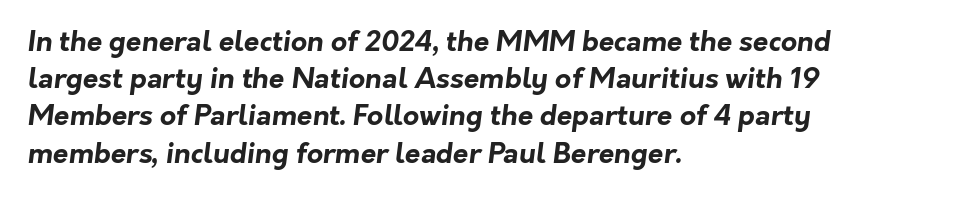
The image shows 28 px bold sans-serif type; set left-aligned, normal line spacing (1.33x), normal letter spacing, not underlined; low stroke contrast and a medium x-height.
